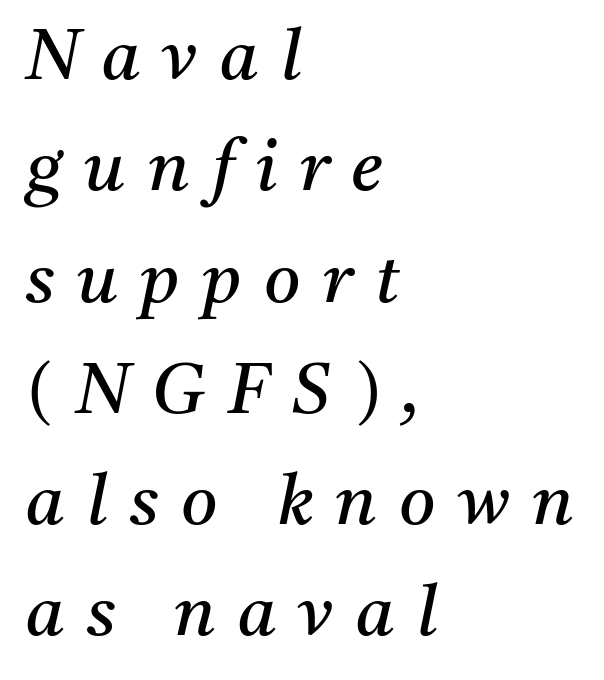
The image shows 70 px regular-weight serif type, italic (leaning right); set left-aligned, normal line spacing (1.59x), unusually wide letter spacing (+0.32 em), not underlined; medium stroke contrast and a medium x-height.
